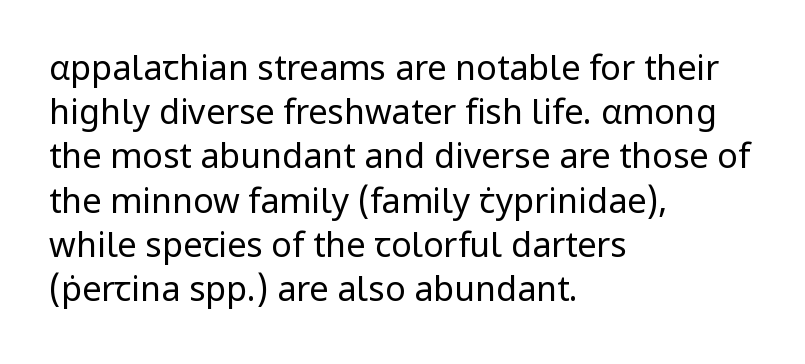
{"serif": "no", "italic": "no", "bold": "no", "weight": "regular", "width": "normal", "stroke_contrast": "low", "x_height": "medium", "monospaced": "no", "underline": "no", "align": "left", "line_spacing": "normal", "line_spacing_ratio": 1.3, "letter_spacing": "normal", "letter_spacing_em": 0.0, "glyph_px": 34}
